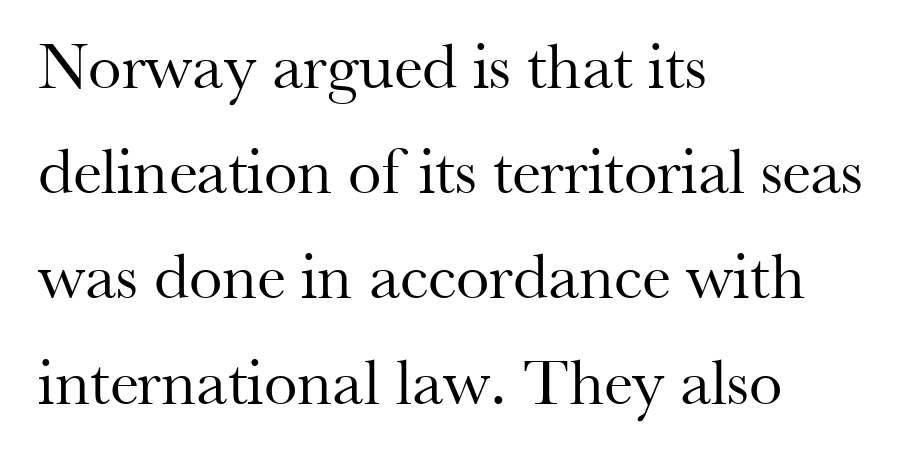
Posture: vertical. Line beginnings align vertically; line endings do not. Check under the words: just untouched page. Standard letterfit; no display-style spreading of the glyphs. If you measured baseline to baseline, you'd find a middling distance. The rendering uses natural spacing where letterforms have individual widths.
